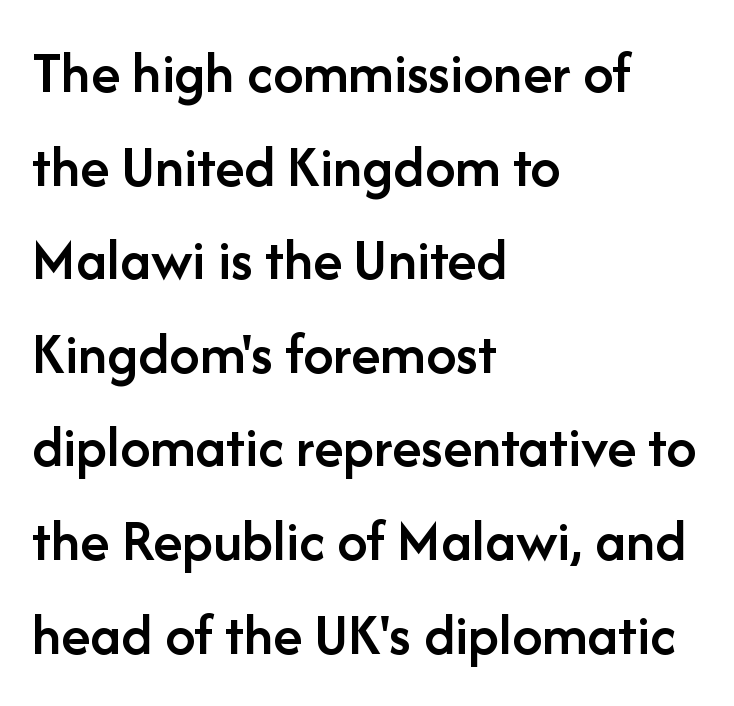
The image shows 60 px semibold sans-serif type, upright; set left-aligned, normal line spacing (1.56x), normal letter spacing, not underlined; low stroke contrast and a medium x-height.
